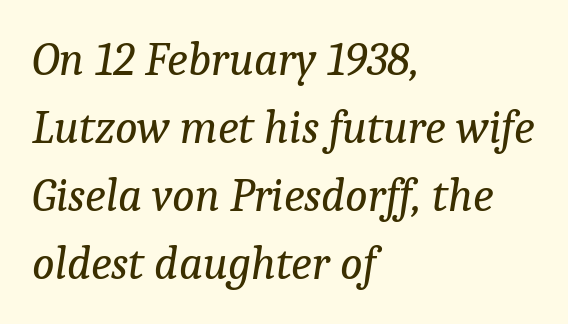
The line texture is even and compact thanks to regular tracking. The type family on display is of the serif kind. The cut favours lightness, reaching ordinary text weight at its darkest. Regular leading. The lines in this sample share a left origin and differ only in where they stop.
